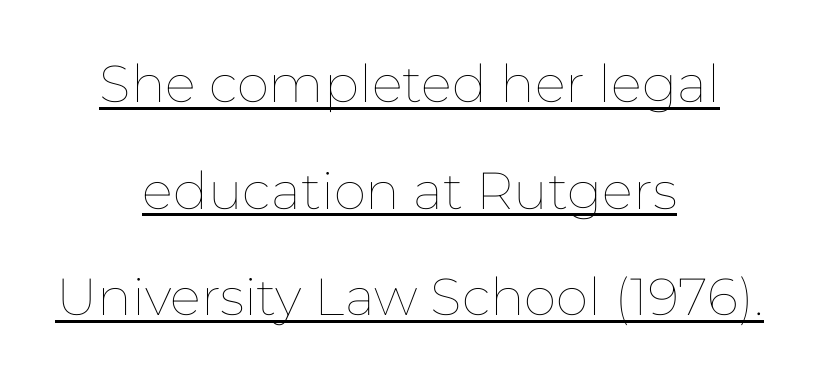
Q: Is the text bold? A: No.
Q: Is the text italic (slanted)? A: No, it is upright.
Q: Is the text underlined? A: Yes.
Q: How is the paragraph aligned? A: Centered.
Q: Is the spacing between letters normal or unusually wide? A: Normal.
Q: Is the spacing between lines tight, normal or loose? A: Loose.
Q: Width (condensed, normal, or wide)? A: Normal.
Q: Stroke contrast? A: Low.
Q: x-height? A: Medium.
Q: Monospaced? A: No.
